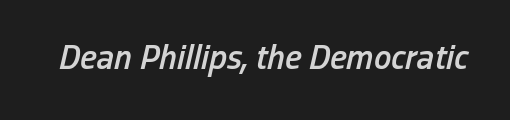
Q: Is the text bold? A: Semi-bold.
Q: Is the text italic (slanted)? A: Yes, it leans right by about 13 degrees.
Q: Is the text underlined? A: No.
Q: Is the spacing between letters normal or unusually wide? A: Normal.
Q: Width (condensed, normal, or wide)? A: Condensed.
Q: Stroke contrast? A: Low.
Q: x-height? A: Medium.
Q: Monospaced? A: No.
